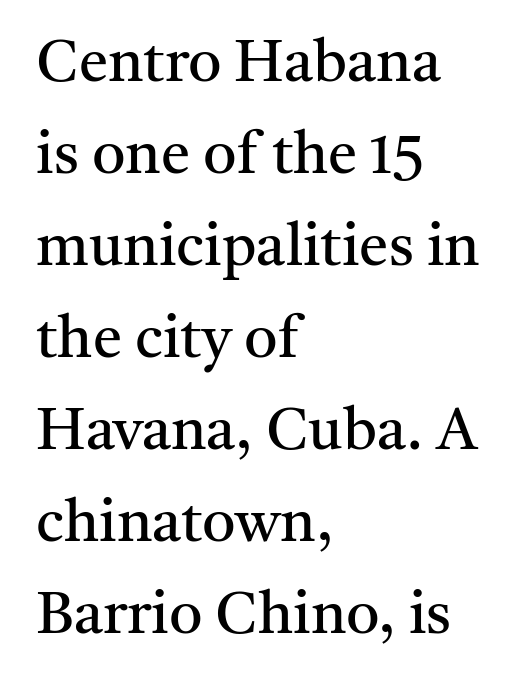
Examine the stroke ends and you'll spot serifs. Heaviness? Minimal to ordinary, like unemphasized prose. Think of a printed novel: that variable character pitch is what you see here. Descenders are the only things crossing below the line. Characters remain perfectly vertical along every line.
